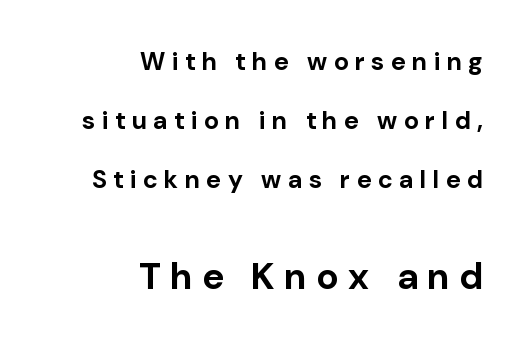
{"serif": "no", "italic": "no", "bold": "yes", "weight": "bold", "width": "normal", "stroke_contrast": "low", "x_height": "medium", "monospaced": "no", "underline": "no", "align": "right", "line_spacing": "loose", "line_spacing_ratio": 2.36, "letter_spacing": "wide", "letter_spacing_em": 0.26, "larger_block": "second", "size_ratio": 1.48, "glyph_px": 37}
